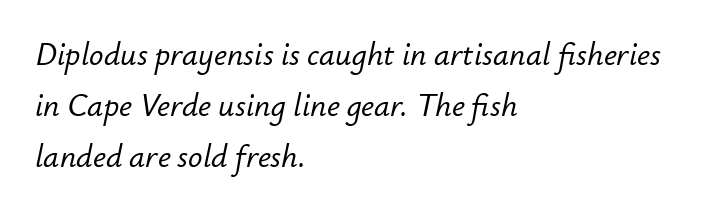
{"italic": "yes", "lean": "right", "slant_degrees": 12, "width": "normal", "stroke_contrast": "low", "x_height": "small", "monospaced": "no", "underline": "no", "align": "left", "line_spacing": "normal", "line_spacing_ratio": 1.6, "letter_spacing": "normal", "letter_spacing_em": 0.0, "glyph_px": 32}
